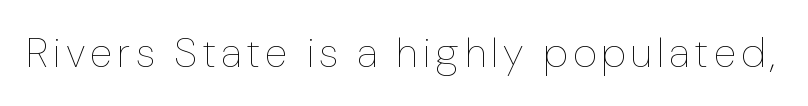
{"italic": "no", "bold": "no", "weight": "thin", "width": "normal", "stroke_contrast": "low", "x_height": "medium", "monospaced": "no", "underline": "no", "glyph_px": 41}
